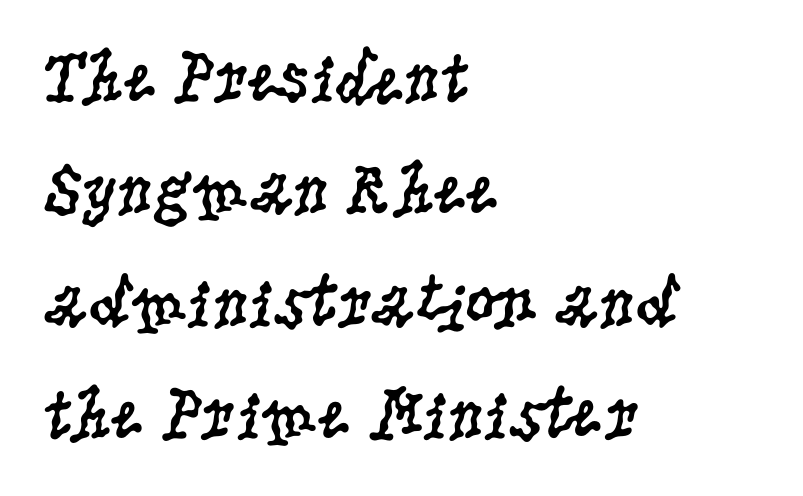
The image shows 73 px regular-weight, condensed serif type; set left-aligned, normal line spacing (1.54x), normal letter spacing, not underlined; low stroke contrast and a large x-height.
